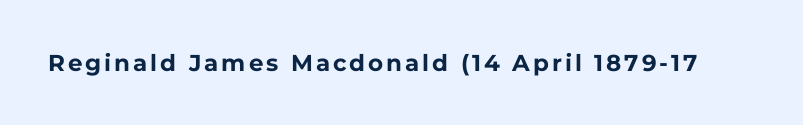
Q: Is the text bold? A: Yes.
Q: Is the text italic (slanted)? A: No, it is upright.
Q: Is the text underlined? A: No.
